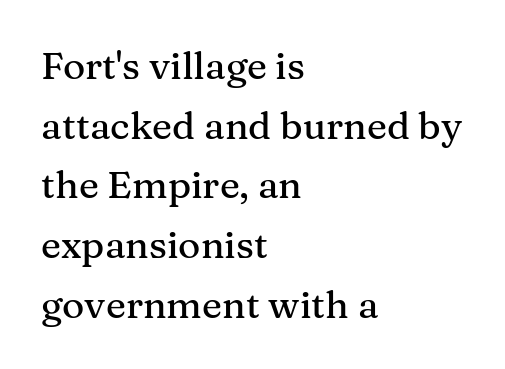
This sample has the flowing, uneven cadence of proportional lettering. The axis of the letterforms is exactly vertical. The space between consecutive lines is moderate. Short note: letters normally spaced.
